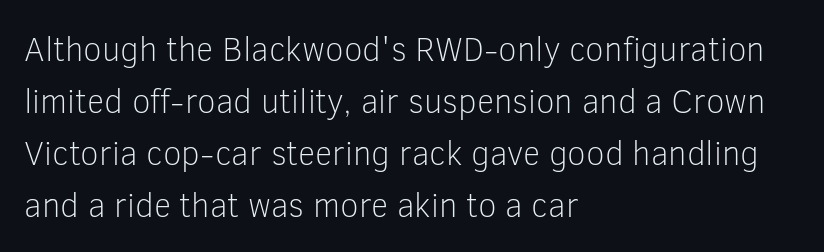
{"serif": "no", "italic": "no", "bold": "no", "weight": "light", "width": "normal", "stroke_contrast": "low", "x_height": "medium", "monospaced": "no", "underline": "no", "align": "left", "line_spacing": "normal", "line_spacing_ratio": 1.53, "letter_spacing": "normal", "letter_spacing_em": 0.0, "glyph_px": 34}
